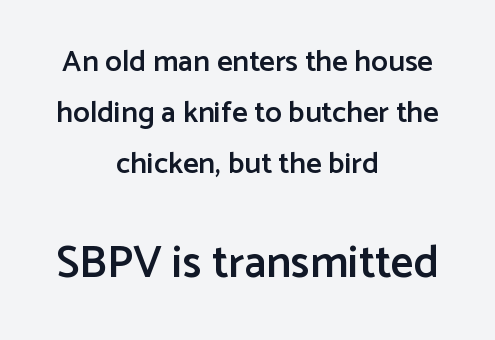
Only glyphs here, with clear space below each row. The type family on display is of the sans-serif kind. Alignment: centered. Caption: semibold face, moderately heavy strokes. Does the lettering tilt? It doesn't — this is upright.
